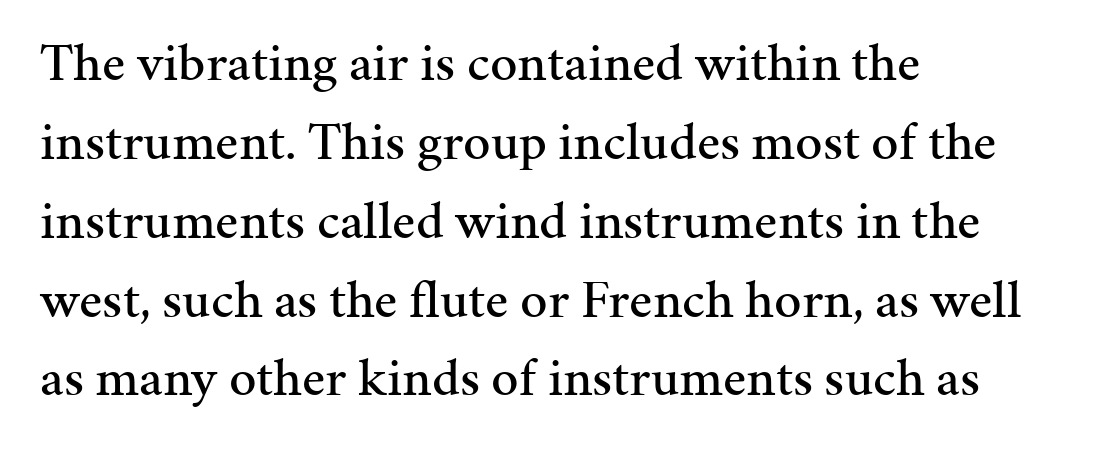
{"serif": "yes", "italic": "no", "width": "normal", "stroke_contrast": "medium", "x_height": "medium", "monospaced": "no", "underline": "no", "align": "left", "line_spacing": "normal", "line_spacing_ratio": 1.46, "letter_spacing": "normal", "letter_spacing_em": 0.0, "glyph_px": 54}
